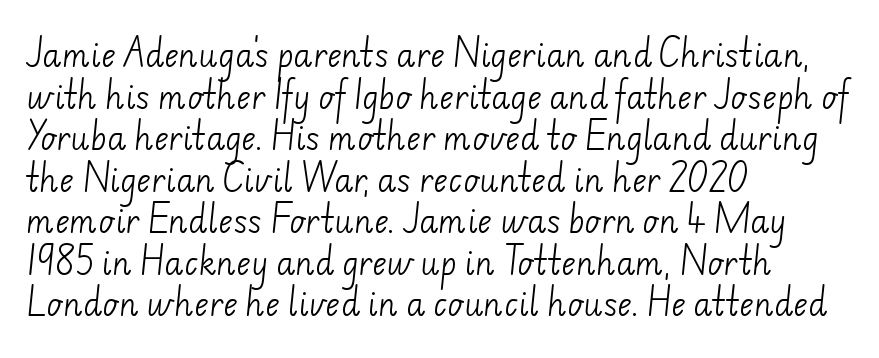
{"serif": "no", "bold": "no", "weight": "light", "width": "normal", "stroke_contrast": "low", "x_height": "small", "monospaced": "no", "underline": "no", "align": "left", "line_spacing": "normal", "line_spacing_ratio": 1.34, "letter_spacing": "normal", "letter_spacing_em": 0.0, "glyph_px": 31}
